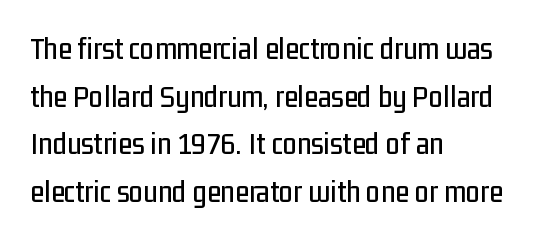
The face used here is proportionally spaced, like ordinary book or web type. Descenders hang freely into open space. There is no visible air inserted between adjacent glyphs. Is the block centered? No — it sits flush against the left margin. Ascenders rise straight up at ninety degrees. How would I describe the line gaps? Plain and ordinary.
